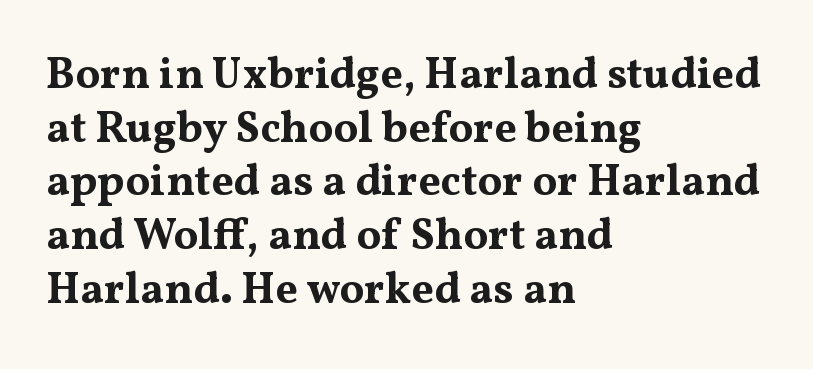
Q: Is the text bold? A: Yes.
Q: Is the text italic (slanted)? A: No, it is upright.
Q: Is the typeface a serif or a sans-serif typeface? A: Serif.
Q: Is the text underlined? A: No.
Q: How is the paragraph aligned? A: Left-aligned.
Q: Is the spacing between letters normal or unusually wide? A: Normal.
Q: Width (condensed, normal, or wide)? A: Wide.
Q: Stroke contrast? A: Medium.
Q: x-height? A: Medium.
Q: Monospaced? A: No.
